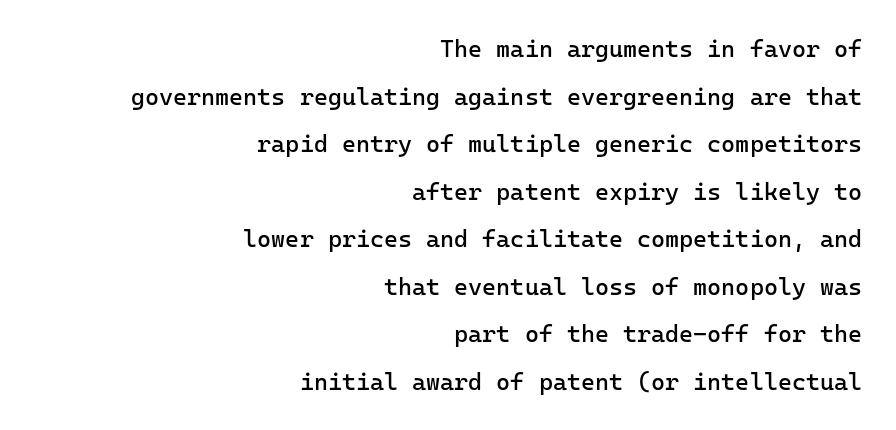
Q: Is the text bold? A: No.
Q: Is the text italic (slanted)? A: No, it is upright.
Q: Is the text underlined? A: No.
Q: How is the paragraph aligned? A: Right-aligned.
Q: Is the spacing between letters normal or unusually wide? A: Normal.
Q: Is the spacing between lines tight, normal or loose? A: Loose.
